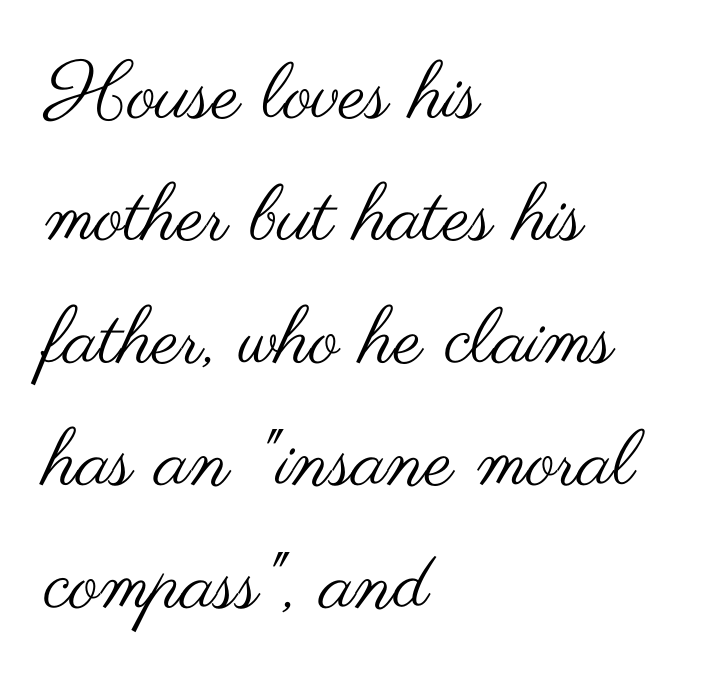
The image shows 78 px regular-weight, wide sans-serif type; set left-aligned, normal line spacing (1.57x), normal letter spacing, not underlined; medium stroke contrast and a small x-height.
